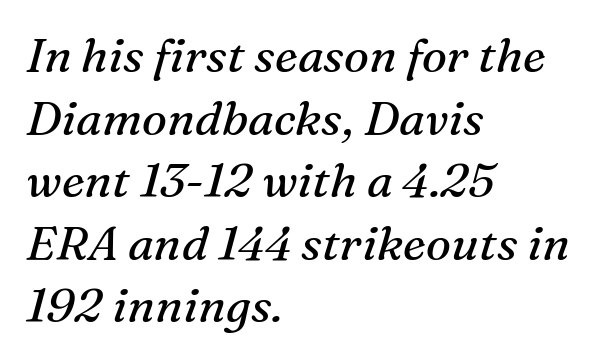
The image shows 47 px regular-weight serif type, italic (leaning right); set left-aligned, normal line spacing (1.33x), normal letter spacing, not underlined; medium stroke contrast and a medium x-height.
